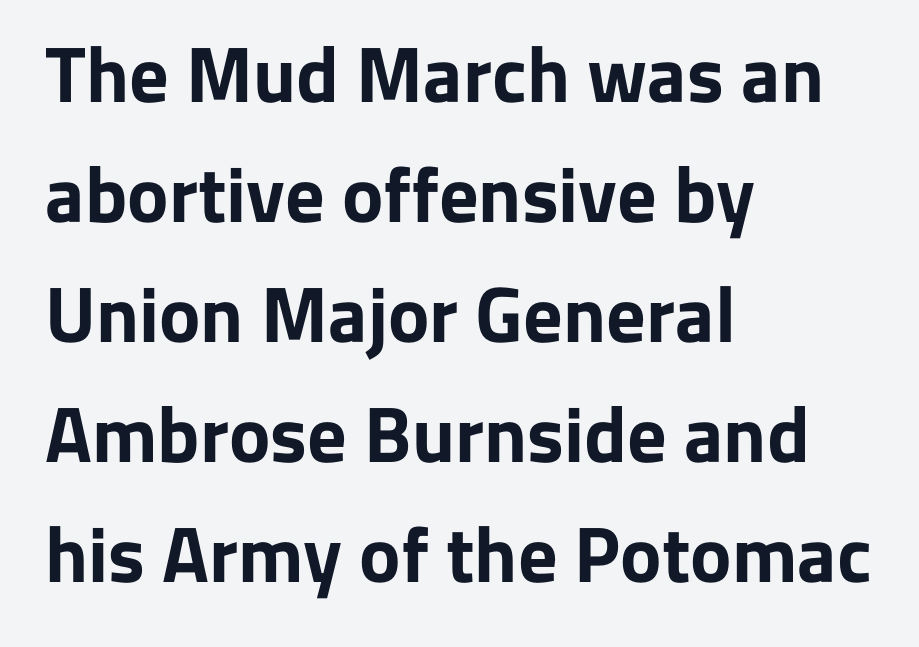
Q: Is the text bold? A: Yes.
Q: Is the text italic (slanted)? A: No, it is upright.
Q: Is the typeface a serif or a sans-serif typeface? A: Sans-serif.
Q: Is the text underlined? A: No.
Q: How is the paragraph aligned? A: Left-aligned.
Q: Is the spacing between letters normal or unusually wide? A: Normal.
Q: Is the spacing between lines tight, normal or loose? A: Normal.
Q: Width (condensed, normal, or wide)? A: Normal.
Q: Stroke contrast? A: Low.
Q: x-height? A: Medium.
Q: Monospaced? A: No.
